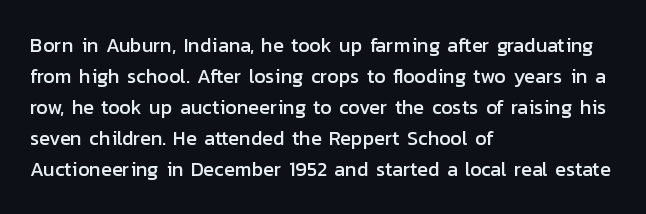
The image shows 20 px text type, upright; set left-aligned, normal line spacing (1.55x), normal letter spacing, not underlined.
